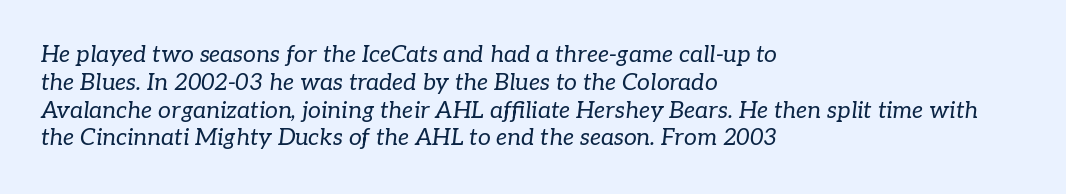
Descenders hang freely into open space. Rendered with sloped, italic letterforms. Here the glyphs are tracked normally, forming tight word shapes. The cut favours lightness, reaching ordinary text weight at its darkest. The text block is weighted toward the left margin, trailing off unevenly rightward.
